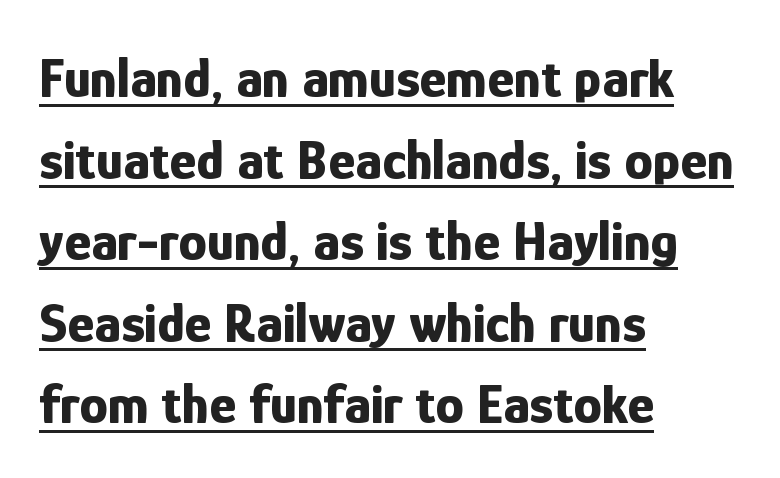
Q: Is the text bold? A: Yes.
Q: Is the text italic (slanted)? A: No, it is upright.
Q: Is the typeface a serif or a sans-serif typeface? A: Sans-serif.
Q: Is the text underlined? A: Yes.
Q: How is the paragraph aligned? A: Left-aligned.
Q: Is the spacing between letters normal or unusually wide? A: Normal.
Q: Is the spacing between lines tight, normal or loose? A: Normal.
Q: Width (condensed, normal, or wide)? A: Condensed.
Q: Stroke contrast? A: Low.
Q: x-height? A: Medium.
Q: Monospaced? A: No.
